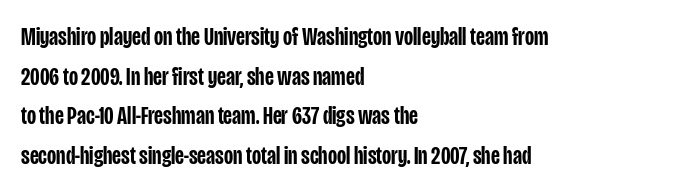
Q: Is the text bold? A: Semi-bold.
Q: Is the text italic (slanted)? A: No, it is upright.
Q: Is the text underlined? A: No.
Q: How is the paragraph aligned? A: Left-aligned.
Q: Is the spacing between letters normal or unusually wide? A: Normal.
Q: Is the spacing between lines tight, normal or loose? A: Normal.
